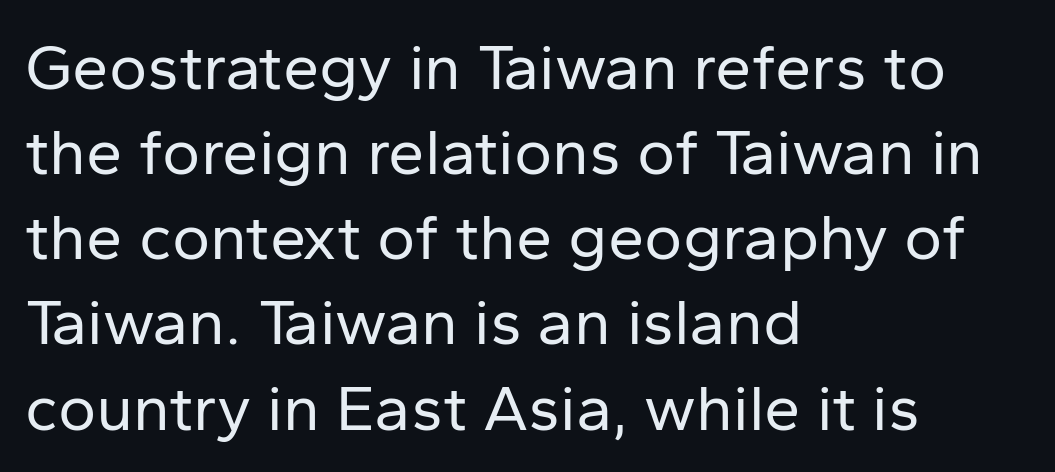
Q: Is the text bold? A: No.
Q: Is the text italic (slanted)? A: No, it is upright.
Q: Is the typeface a serif or a sans-serif typeface? A: Sans-serif.
Q: Is the text underlined? A: No.
Q: How is the paragraph aligned? A: Left-aligned.
Q: Is the spacing between letters normal or unusually wide? A: Normal.
Q: Is the spacing between lines tight, normal or loose? A: Normal.
Q: Width (condensed, normal, or wide)? A: Normal.
Q: Stroke contrast? A: Low.
Q: x-height? A: Medium.
Q: Monospaced? A: No.
